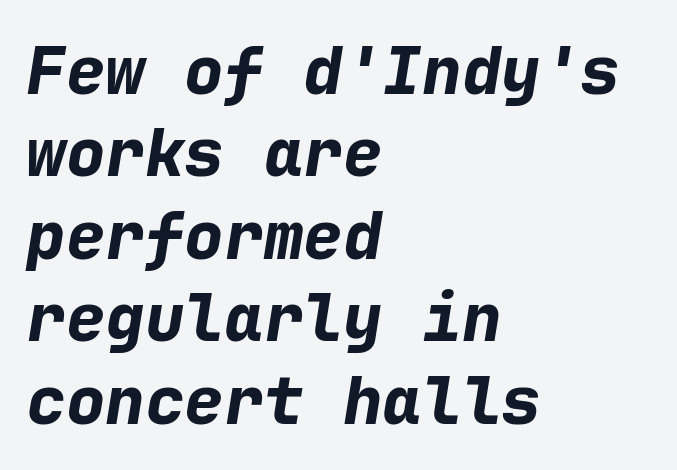
{"italic": "yes", "lean": "right", "slant_degrees": 9, "bold": "yes", "weight": "bold", "width": "normal", "stroke_contrast": "low", "x_height": "medium", "monospaced": "yes", "underline": "no", "align": "left", "line_spacing": "normal", "line_spacing_ratio": 1.25, "letter_spacing": "normal", "letter_spacing_em": 0.0, "glyph_px": 66}
